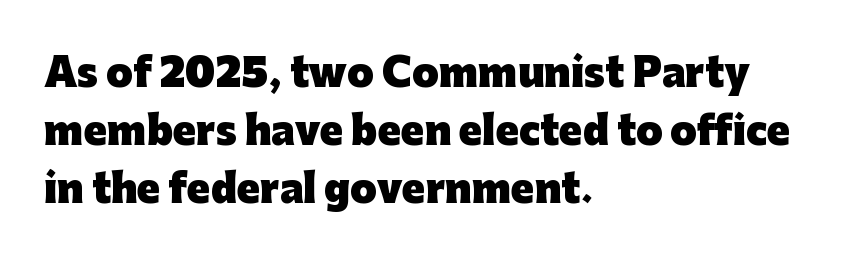
The image shows 38 px heavy sans-serif type, upright; set left-aligned, normal line spacing (1.52x), normal letter spacing, not underlined; low stroke contrast and a medium x-height.
